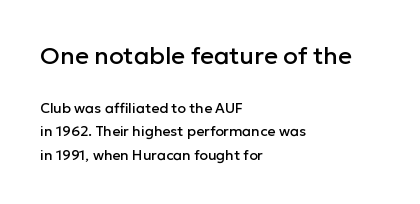
Q: Is the text italic (slanted)? A: No, it is upright.
Q: Is the text underlined? A: No.
Q: How is the paragraph aligned? A: Left-aligned.
Q: Is the spacing between letters normal or unusually wide? A: Normal.
Q: Is the spacing between lines tight, normal or loose? A: Normal.
Q: Which block of text is set in a larger size, the first (top) or the second (bottom)? A: The first (top) one.
